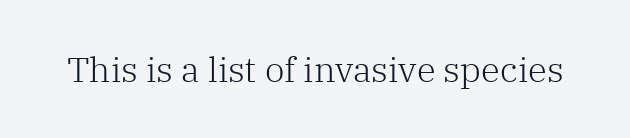
{"serif": "yes", "italic": "no", "bold": "no", "weight": "light", "width": "normal", "stroke_contrast": "low", "x_height": "medium", "monospaced": "no", "underline": "no", "letter_spacing": "normal", "letter_spacing_em": 0.0, "glyph_px": 35}
